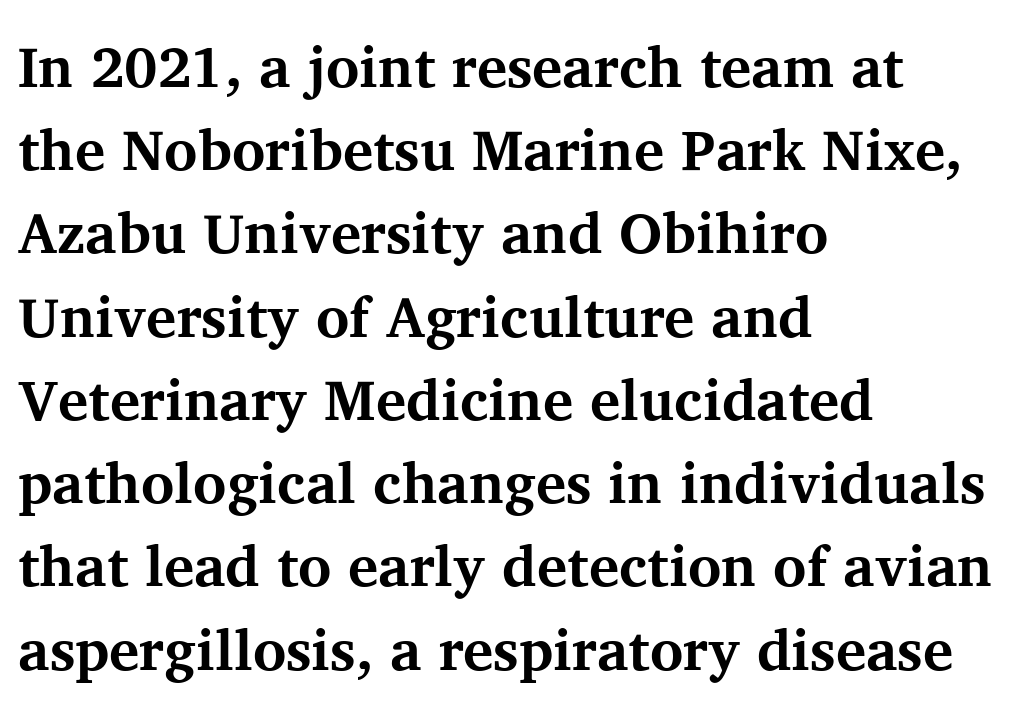
The image shows 57 px bold serif type, upright; set left-aligned, normal line spacing (1.46x), normal letter spacing, not underlined; medium stroke contrast and a medium x-height.
